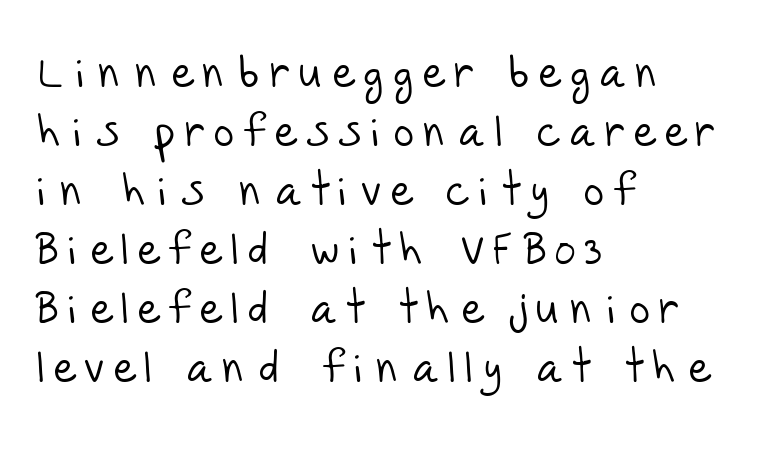
The image shows 44 px light sans-serif type; set left-aligned, normal line spacing (1.34x), unusually wide letter spacing (+0.24 em), not underlined; low stroke contrast and a large x-height.
